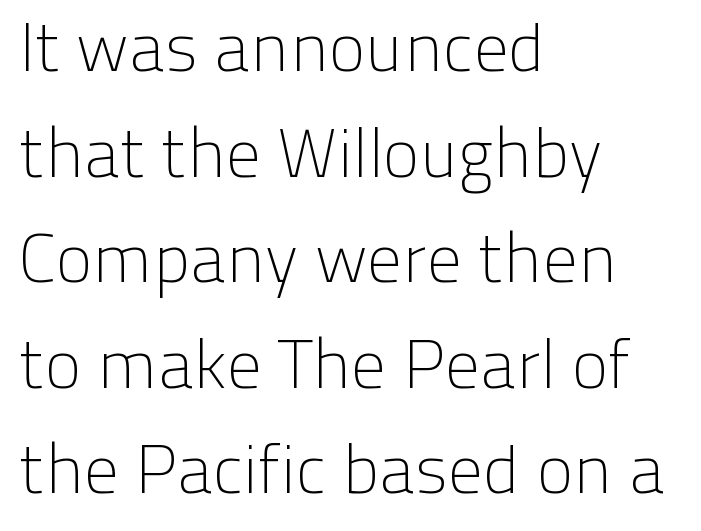
The rows are spaced the way most documents space them. The face used here is proportionally spaced, like ordinary book or web type. No extra tracking has been applied to these lines. Weight class: somewhere from thin through regular.
